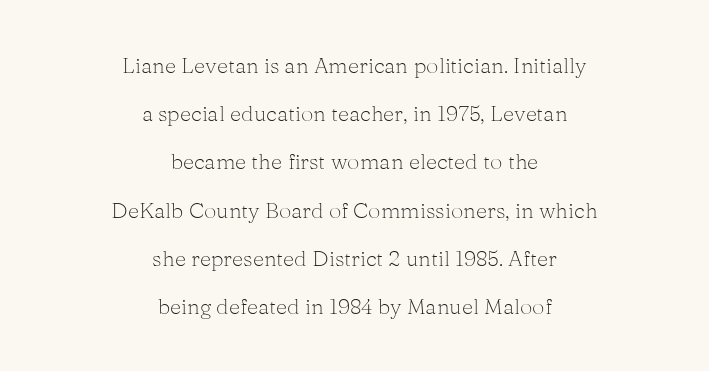
Interline gaps are noticeably wide in this sample. Nothing unusual about the tracking: characters are spaced as the font intends. Descenders are the only things crossing below the line. Notice how the passage keeps no hard edge, just a central spine. Upright lettering throughout. Stems here are at most as thick as an everyday book face.
